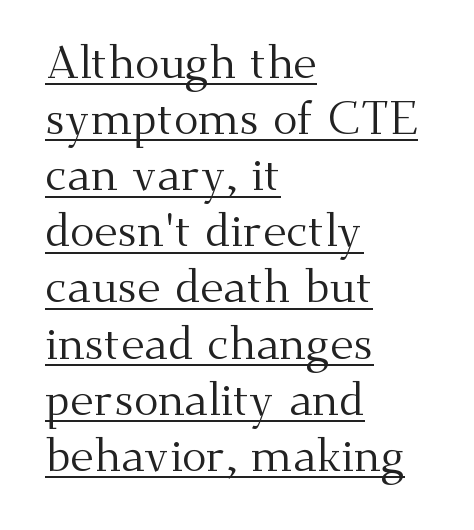
The image shows 46 px regular-weight serif type, upright; set left-aligned, line spacing 1.22x, normal letter spacing, underlined; medium stroke contrast and a small x-height.
